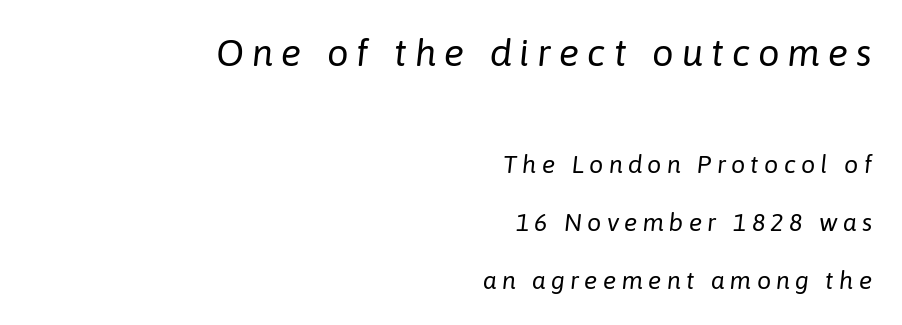
{"italic": "yes", "lean": "right", "slant_degrees": 6, "bold": "no", "weight": "regular", "width": "normal", "stroke_contrast": "low", "x_height": "medium", "monospaced": "no", "underline": "no", "align": "right", "line_spacing": "loose", "line_spacing_ratio": 2.32, "letter_spacing": "wide", "letter_spacing_em": 0.21, "larger_block": "first", "size_ratio": 1.52, "glyph_px": 38}
